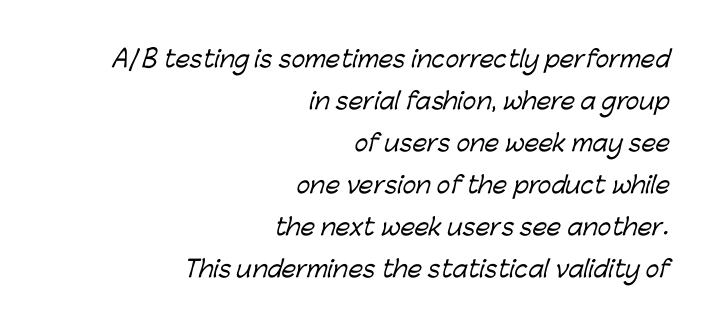
Q: Is the text underlined? A: No.
Q: How is the paragraph aligned? A: Right-aligned.
Q: Is the spacing between letters normal or unusually wide? A: Normal.
